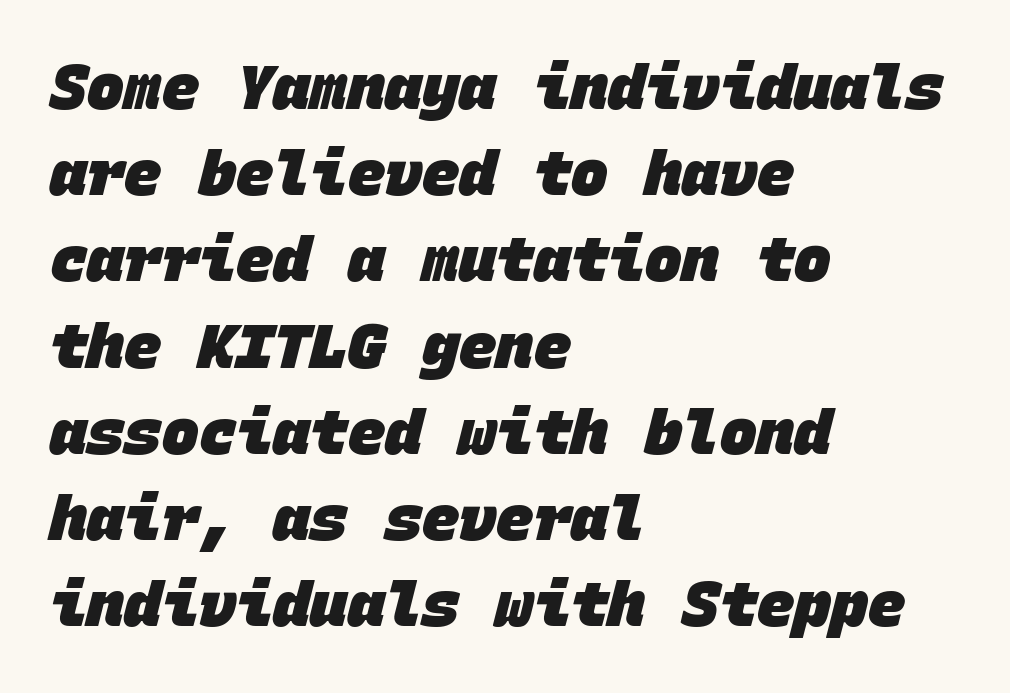
The image shows 62 px heavy sans-serif type, monospaced; set left-aligned, normal line spacing (1.39x), normal letter spacing, not underlined; low stroke contrast and a large x-height.
